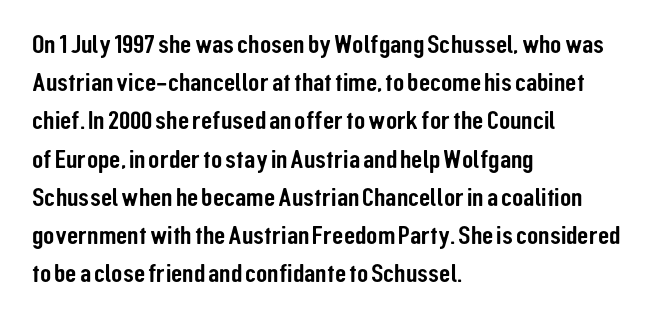
{"italic": "no", "underline": "no", "align": "left", "line_spacing": "normal", "line_spacing_ratio": 1.47, "letter_spacing": "normal", "letter_spacing_em": 0.0, "glyph_px": 26}
